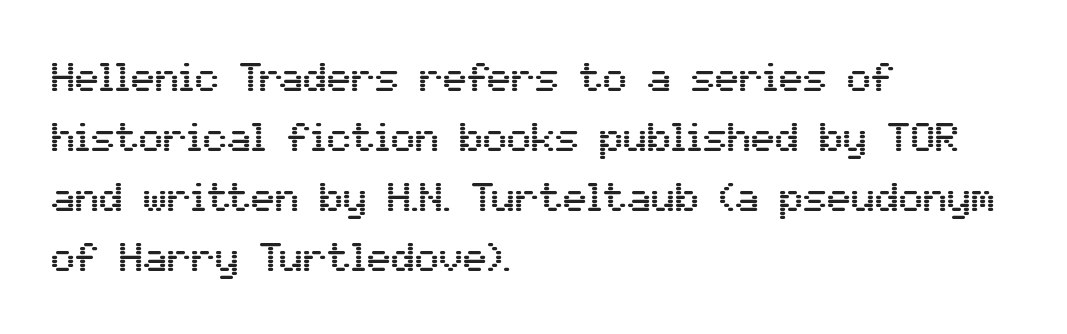
The face used here is proportionally spaced, like ordinary book or web type. I'd call this a sans setting — the letters go barefoot. Here the glyphs are tracked normally, forming tight word shapes. Descender tails drop into unmarked territory.
